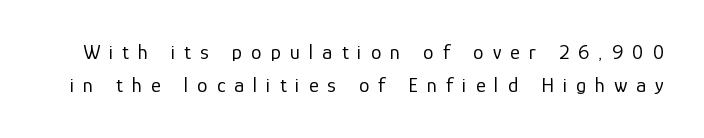
{"italic": "no", "bold": "no", "underline": "no", "line_spacing": "normal", "line_spacing_ratio": 1.58, "letter_spacing": "wide", "letter_spacing_em": 0.43, "glyph_px": 21}
